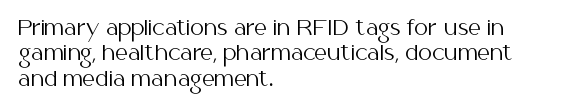
The rows are spaced the way most documents space them. Weight: in the light-to-regular range. Each word holds together tightly as a unit, with standard inter-letter gaps. Nobody drew a line under any word here.
